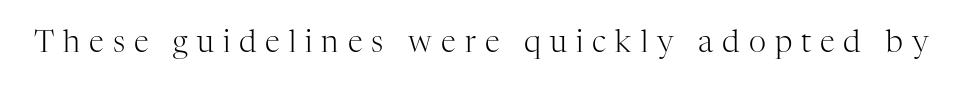
The zone under the glyphs is completely vacant. You can tell from the footed stems that serif type was used. There is plenty of visible air inserted between adjacent glyphs. Think of a printed novel: that variable character pitch is what you see here. Compared with a typical body face, this is equally light or lighter still. Designer's note — italics off, roman on.
